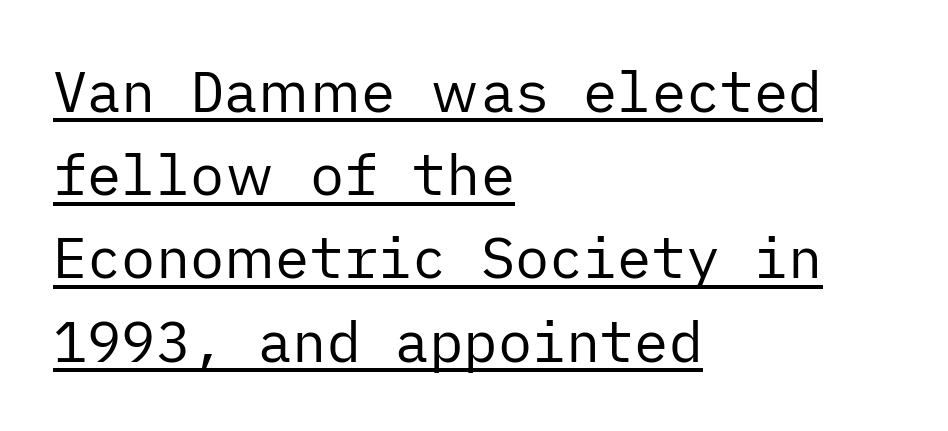
The typesetter chose a ragged-right arrangement here. This is underlined copy, the kind a proofreader might mark for attention. Is this a sans? Yes — the strokes have no serifs. The cut favours lightness, reaching ordinary text weight at its darkest. The face used here is rendered with its standard letterfit. Normally led — the rows are evenly, conventionally spaced.
